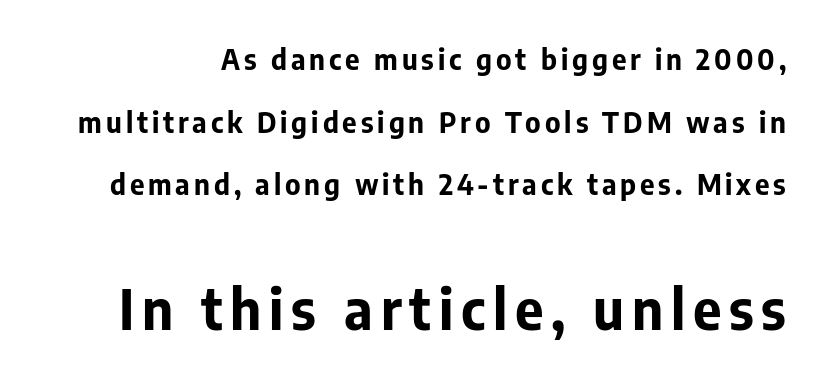
The image shows 55 px bold sans-serif type, upright; set loose line spacing (2.24x), not underlined; the second (bottom) block is 1.96x larger; low stroke contrast and a medium x-height.
